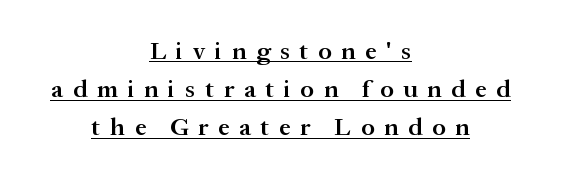
{"italic": "no", "bold": "semi", "underline": "yes", "align": "center", "line_spacing": "normal", "line_spacing_ratio": 1.53, "letter_spacing": "wide", "letter_spacing_em": 0.39, "glyph_px": 25}
